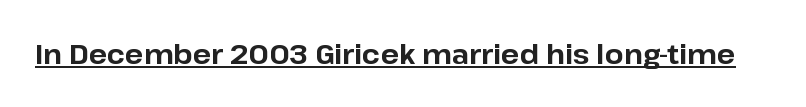
{"italic": "no", "bold": "yes", "underline": "yes", "letter_spacing": "normal", "letter_spacing_em": 0.0, "glyph_px": 27}
